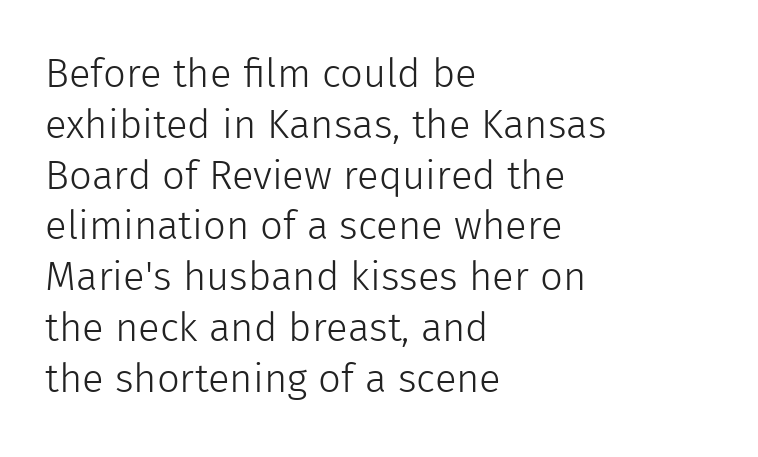
{"serif": "no", "italic": "no", "bold": "no", "weight": "light", "width": "normal", "x_height": "medium", "monospaced": "no", "underline": "no", "align": "left", "line_spacing": "normal", "line_spacing_ratio": 1.27, "letter_spacing": "normal", "letter_spacing_em": 0.0, "glyph_px": 40}
